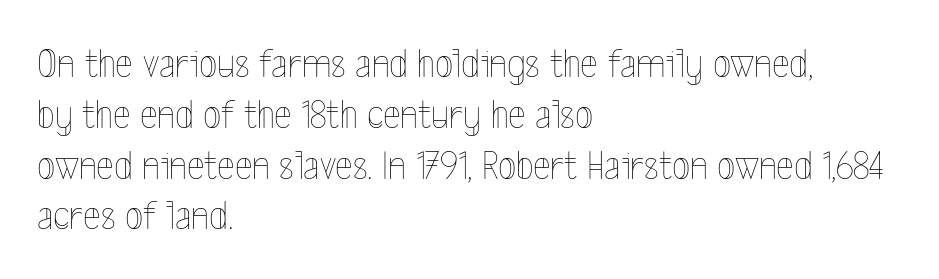
{"italic": "no", "bold": "no", "weight": "thin", "width": "condensed", "x_height": "medium", "monospaced": "no", "underline": "no", "align": "left", "line_spacing_ratio": 1.21, "letter_spacing": "normal", "letter_spacing_em": 0.0, "glyph_px": 42}
